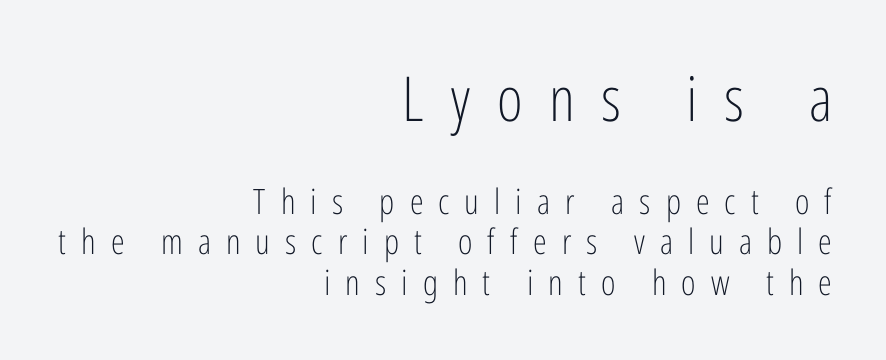
Only glyphs here, with clear space below each row. Characters remain perfectly vertical along every line. The letters advance in unequal steps, a hallmark of proportional type. Size hierarchy here favors the leading block over the trailing one. Characters follow at a spacing far wider than the type designer built in. Does the type have serifs? No, each stem ends abruptly.
